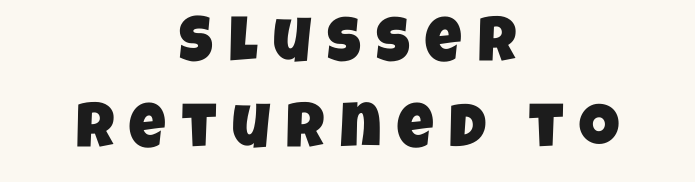
{"serif": "no", "width": "condensed", "stroke_contrast": "low", "x_height": "large", "monospaced": "no", "underline": "no", "align": "center", "line_spacing": "normal", "line_spacing_ratio": 1.36, "letter_spacing": "wide", "letter_spacing_em": 0.25, "glyph_px": 63}
